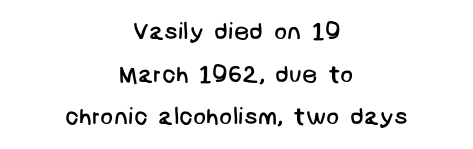
Summary of weight: not heavy and not bold. A bare baseline throughout the passage. Each line is balanced around a shared central axis. Observe the ordinary spacing: letters are neighbours, not strangers.
